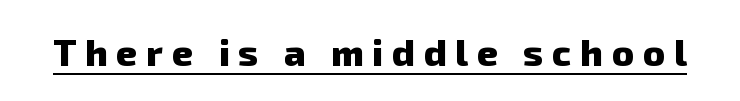
The image shows 37 px heavy sans-serif type; set unusually wide letter spacing (+0.24 em), underlined; low stroke contrast and a medium x-height.
